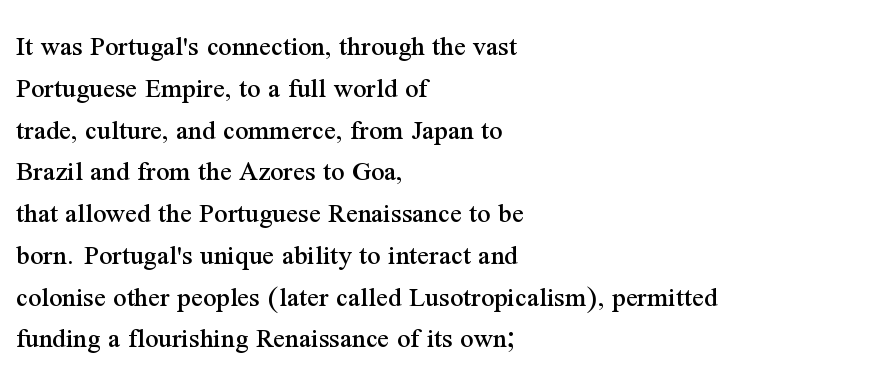
{"serif": "yes", "italic": "no", "width": "normal", "stroke_contrast": "medium", "x_height": "medium", "monospaced": "no", "underline": "no", "align": "left", "line_spacing": "normal", "line_spacing_ratio": 1.44, "letter_spacing": "normal", "letter_spacing_em": 0.0, "glyph_px": 29}
